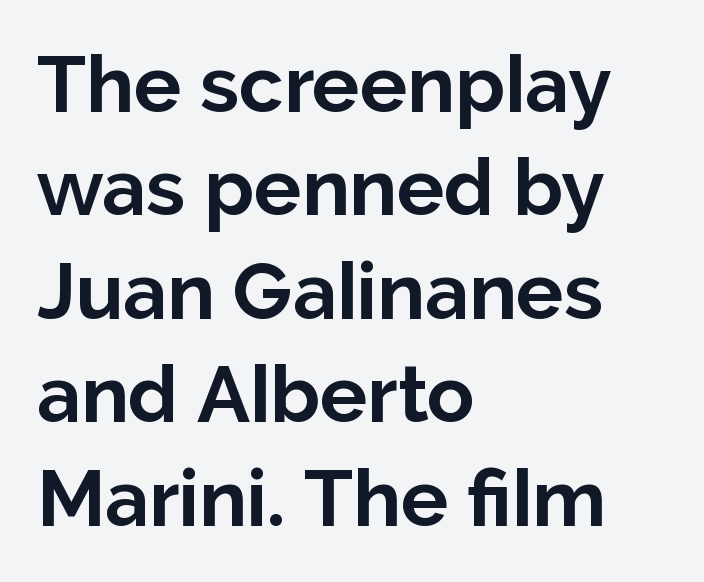
Posture: vertical. The rendering keeps characters at their native spacing. Descenders are the only things crossing below the line. Stroke terminals: plain, sans-serif. The typesetting leans heavy: a genuine bold. Students, observe: this is what conventionally led text looks like.
